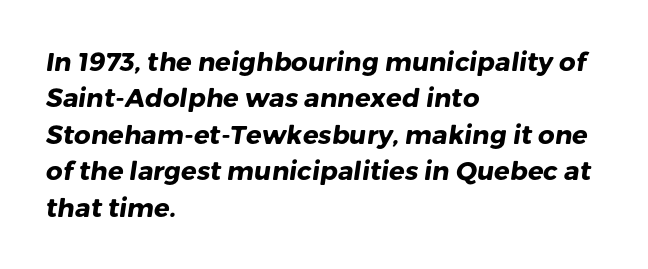
Q: Is the text bold? A: Yes.
Q: Is the text underlined? A: No.
Q: How is the paragraph aligned? A: Left-aligned.
Q: Is the spacing between letters normal or unusually wide? A: Normal.
Q: Is the spacing between lines tight, normal or loose? A: Normal.
